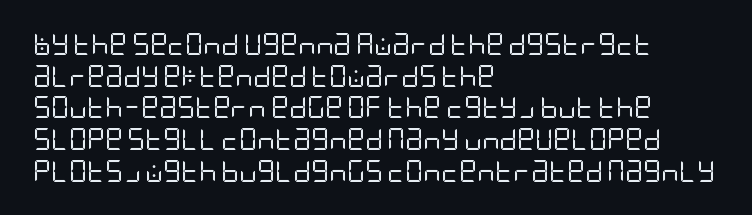
Ordinary non-slanted type is in use. Whoever set this chose a conventional vertical rhythm. Nothing unusual about the tracking: characters are spaced as the font intends. Every row of glyphs begins at an identical x-position on the left.
